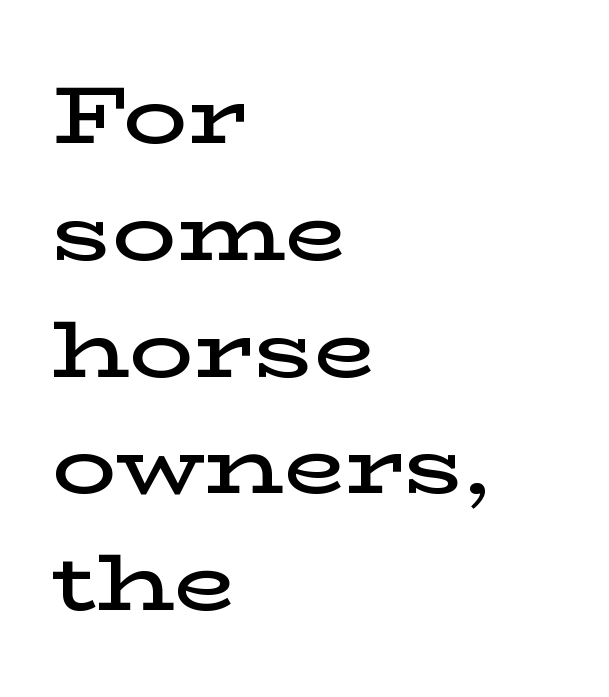
Q: Is the text bold? A: Semi-bold.
Q: Is the text italic (slanted)? A: No, it is upright.
Q: Is the typeface a serif or a sans-serif typeface? A: Serif.
Q: Is the text underlined? A: No.
Q: How is the paragraph aligned? A: Left-aligned.
Q: Is the spacing between letters normal or unusually wide? A: Normal.
Q: Is the spacing between lines tight, normal or loose? A: Normal.
Q: Width (condensed, normal, or wide)? A: Wide.
Q: Stroke contrast? A: Low.
Q: x-height? A: Medium.
Q: Monospaced? A: No.
